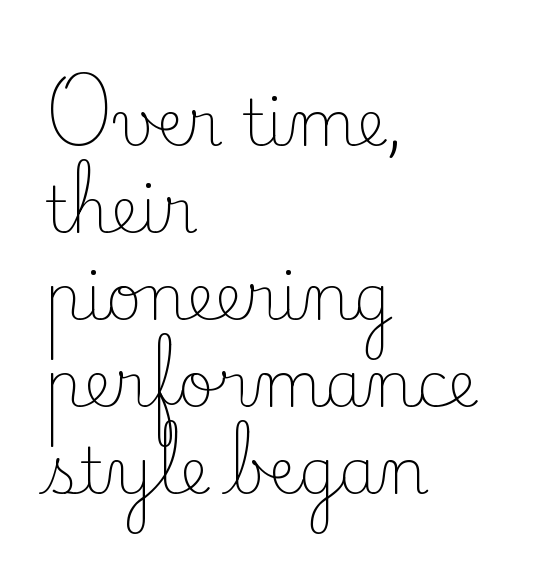
The image shows 63 px light serif type, upright; set left-aligned, normal line spacing (1.38x), normal letter spacing, not underlined; low stroke contrast and a small x-height.
